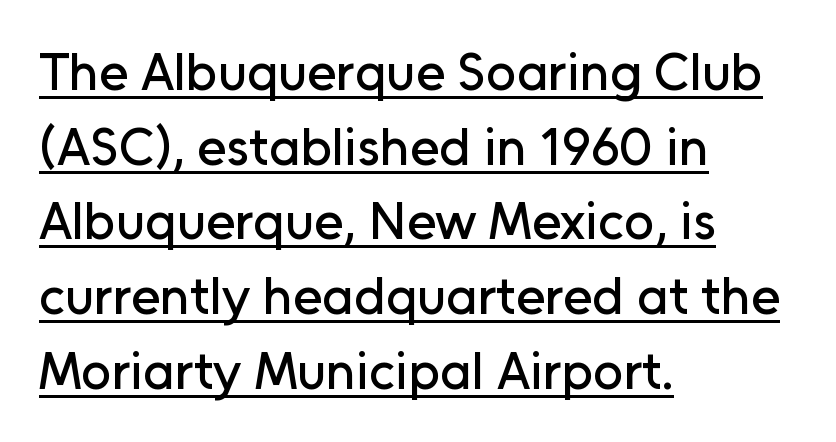
Notice how a bar underscores the lettering throughout. Look at the tracking — it's just the regular setting, nothing added. In terms of leading, this rendering sits right in the middle. The typeface chosen for these lines omits serifs. Line starts are locked; line ends wander. Notice how the stems are strictly vertical — no italics here.
